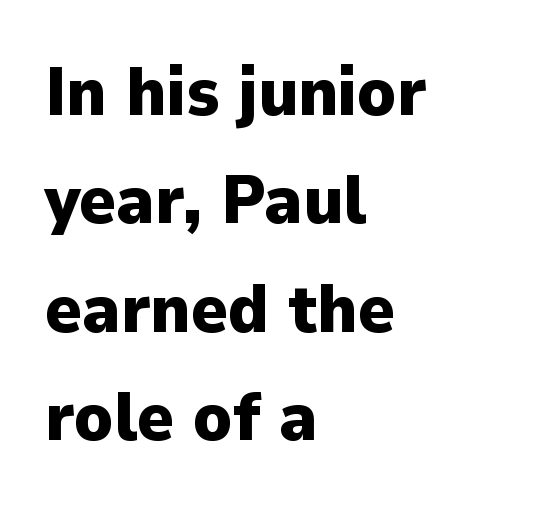
The image shows 69 px heavy sans-serif type, upright; set left-aligned, normal line spacing (1.57x), normal letter spacing, not underlined; low stroke contrast and a medium x-height.
